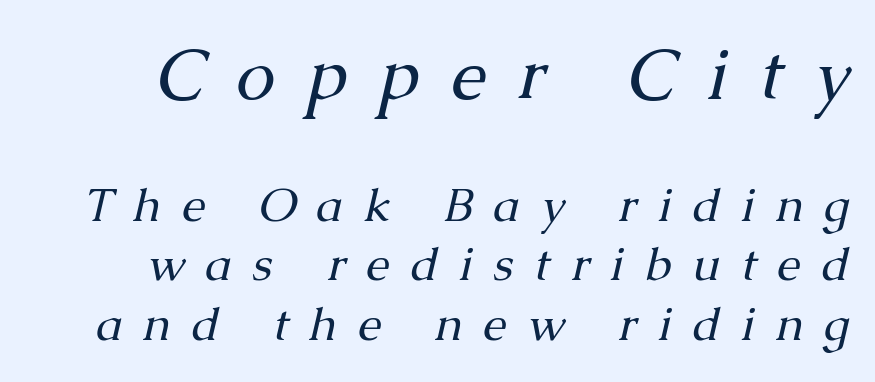
The image shows 71 px regular-weight serif type, italic (leaning right); set normal line spacing (1.26x), unusually wide letter spacing (+0.44 em), not underlined; the first (top) block is 1.51x larger; medium stroke contrast and a medium x-height.
